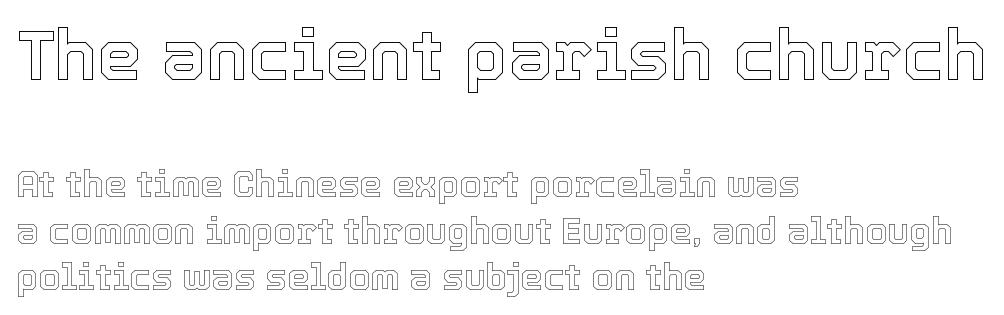
Vertical spacing — default. A student would notice the top passage is typeset larger than what follows. Between one letter and the next there's only the usual sliver of space. Has an underline been added? It has not.
